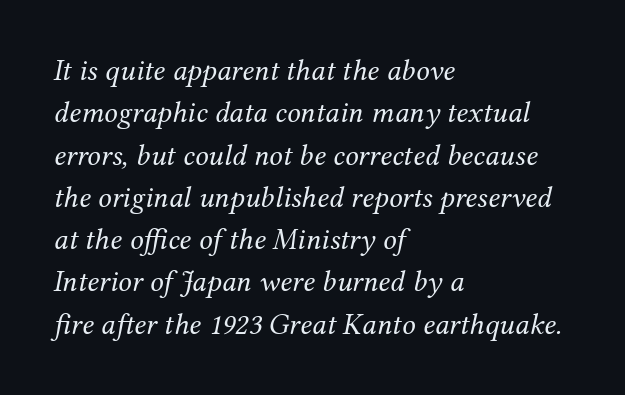
The image shows 30 px regular-weight serif type, italic (leaning right); set left-aligned, normal line spacing (1.41x), normal letter spacing, not underlined; medium stroke contrast and a medium x-height.
